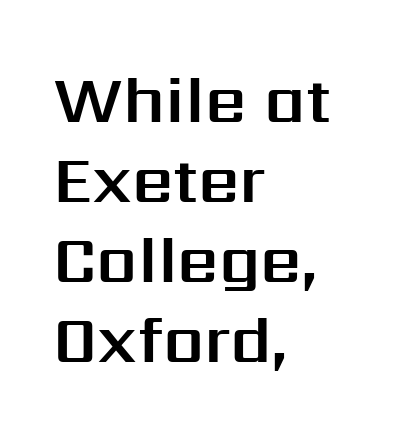
Beneath every word, the page is bare. Standard letterfit; no display-style spreading of the glyphs. No italicization has been applied; the sample stays upright. To sum up the face: it is a sans, with no serifs. Note the varied advance widths — an 'i' is clearly narrower than an 'm'. The paragraph has a hard left edge and a soft right edge.
